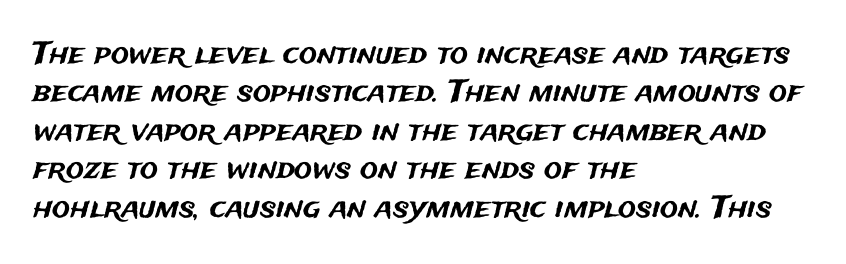
Check where the strokes stop: nothing finishes them off — pure sans. These lines are set flush left with a ragged right edge. Successive baselines arrive at the customary interval. Underline: absent.
